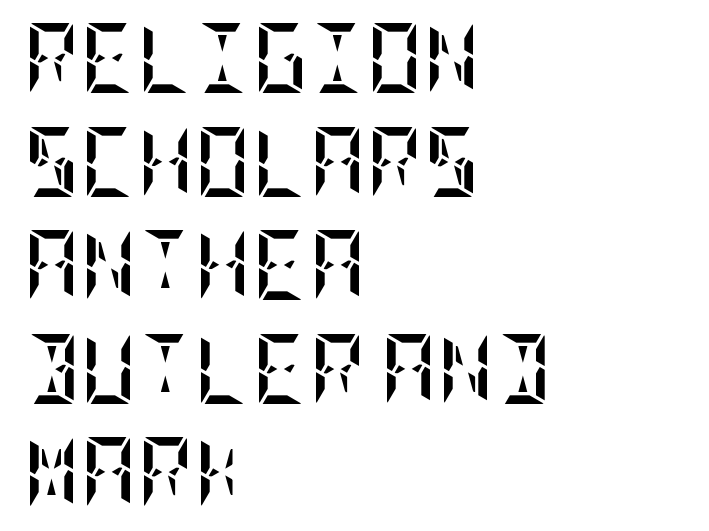
A normal amount of white space separates one row of letters from the next. The baseline area is clear. Quick note: not italic, upright. The passage is arranged the way most books set body copy — flush left.
